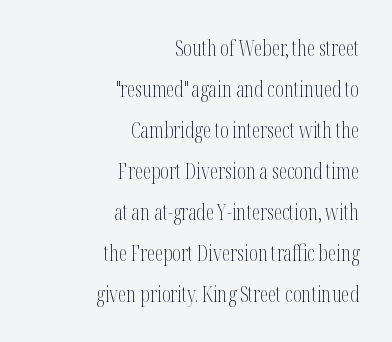
{"italic": "no", "bold": "no", "underline": "no", "align": "right", "line_spacing": "loose", "line_spacing_ratio": 1.95, "letter_spacing": "normal", "letter_spacing_em": 0.0, "glyph_px": 21}
